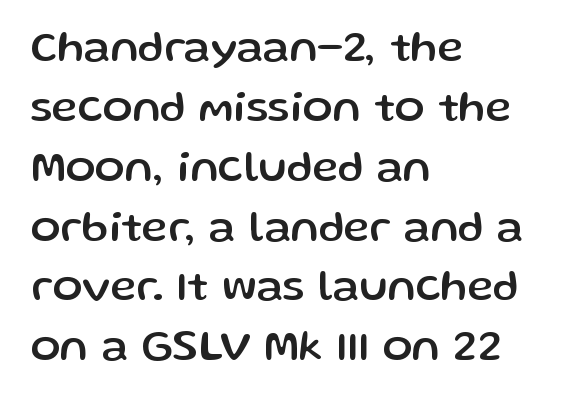
The image shows 44 px sans-serif type, upright; set left-aligned, normal line spacing (1.36x), normal letter spacing, not underlined; low stroke contrast and a medium x-height.
